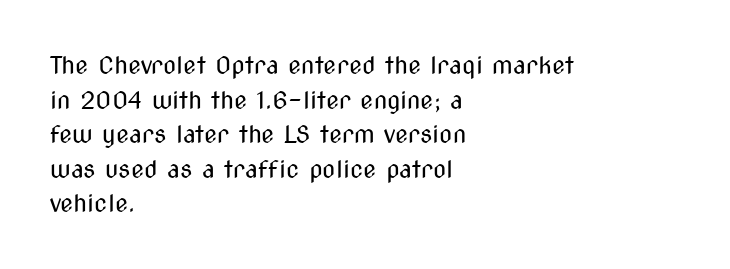
{"italic": "no", "bold": "no", "underline": "no", "align": "left", "line_spacing": "normal", "line_spacing_ratio": 1.44, "letter_spacing": "normal", "letter_spacing_em": 0.0, "glyph_px": 24}
